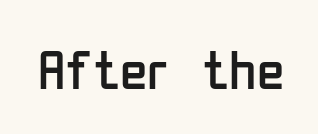
The letterforms sit shoulder to shoulder at normal distance. No word sits above an underline. Italic: no, the glyphs are upright roman. Counters stay open thanks to moderate or lighter strokes.
